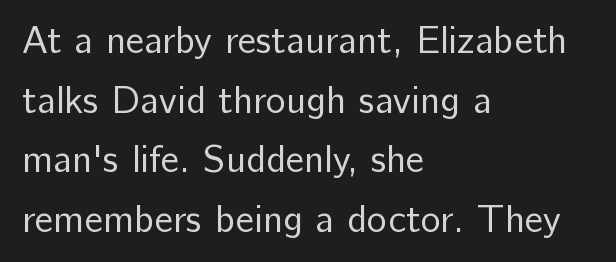
Horizontally, the lines are justified to the leading edge only. Caption: standard tracking, unaltered. The space beneath each line is pristine and unruled. The rendering shows plain stroke endings on the letterforms — a sans-serif design.
